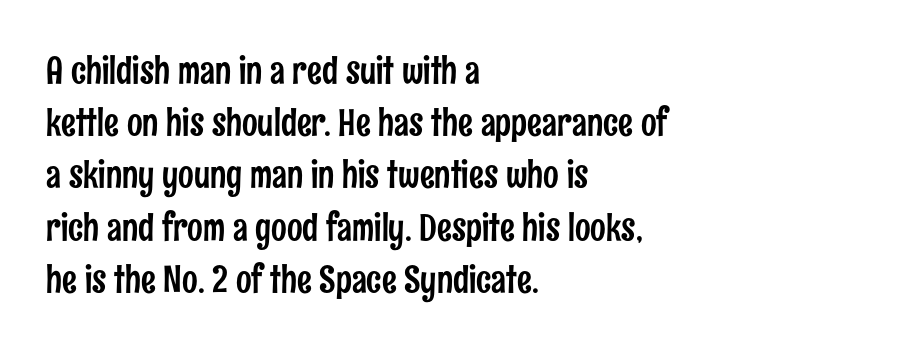
Students, observe: this is what conventionally led text looks like. Students, note that the glyphs here touch the page at normal intervals. The rendering uses natural spacing where letterforms have individual widths. I'd call this a sans setting — the letters go barefoot. You can tell it's not italic because the verticals are truly vertical.
